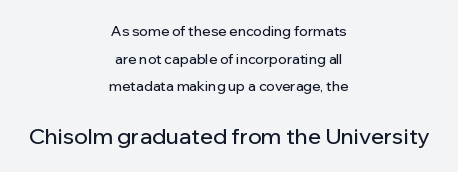
Q: Is the text italic (slanted)? A: No, it is upright.
Q: Is the text underlined? A: No.
Q: How is the paragraph aligned? A: Centered.
Q: Is the spacing between letters normal or unusually wide? A: Normal.
Q: Is the spacing between lines tight, normal or loose? A: Loose.
Q: Which block of text is set in a larger size, the first (top) or the second (bottom)? A: The second (bottom) one.
